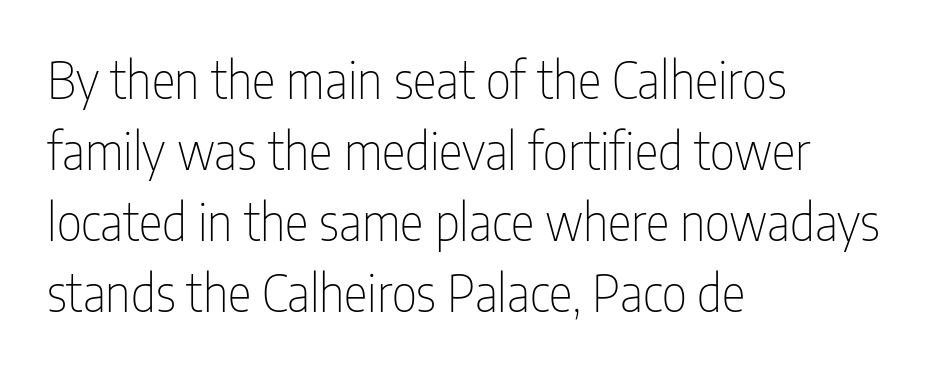
The image shows 50 px thin, condensed sans-serif type, upright; set left-aligned, normal line spacing (1.42x), normal letter spacing, not underlined; low stroke contrast and a medium x-height.
